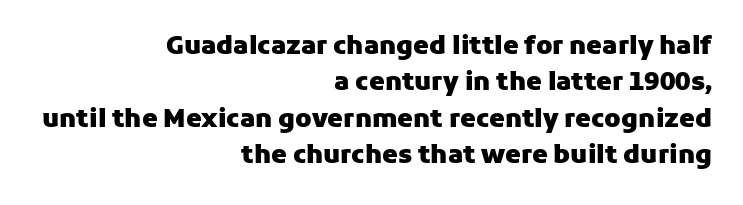
The axis of the letterforms is exactly vertical. Normally led — the rows are evenly, conventionally spaced. Line ends are locked; line starts wander. A dark, heavy texture on the line: the type is bold. The string is rendered with underlining switched off.
